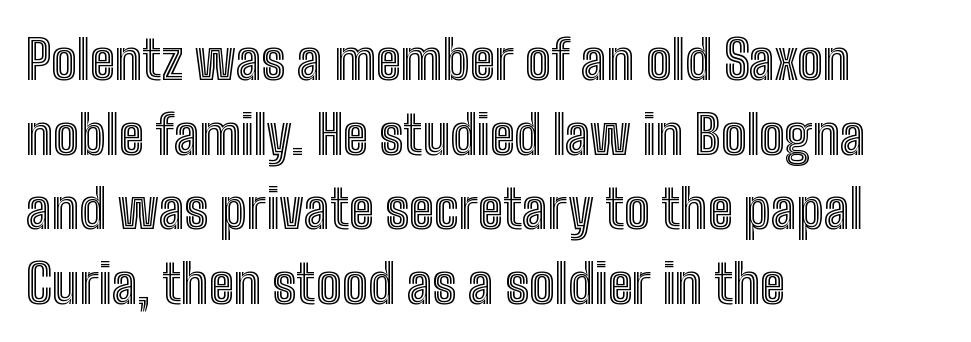
The image shows 54 px condensed type, upright; set left-aligned, normal line spacing (1.38x), normal letter spacing, not underlined; a medium x-height.
